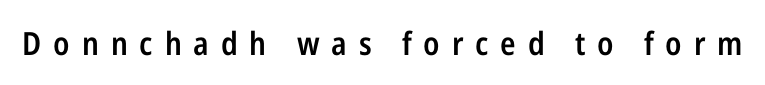
{"serif": "no", "italic": "no", "bold": "semi", "weight": "semibold", "width": "condensed", "stroke_contrast": "low", "x_height": "medium", "monospaced": "no", "underline": "no", "letter_spacing": "wide", "letter_spacing_em": 0.37, "glyph_px": 32}
